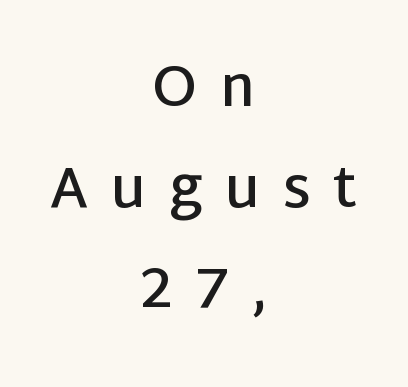
The image shows 57 px semibold sans-serif type, upright; set centered, line spacing 1.77x, unusually wide letter spacing (+0.39 em), not underlined; low stroke contrast and a large x-height.
